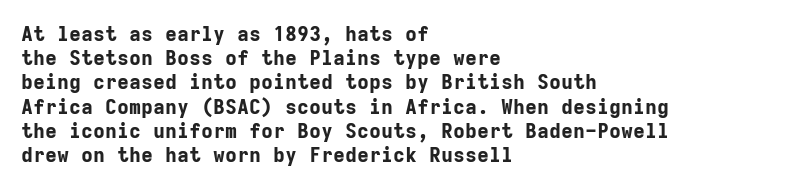
The image shows 20 px bold type, upright; set left-aligned, line spacing 1.21x, normal letter spacing, not underlined.
